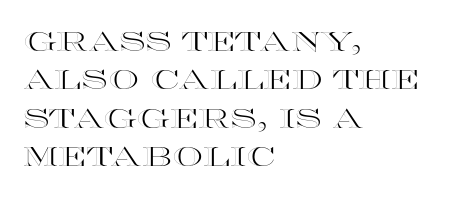
{"italic": "no", "underline": "no", "align": "left", "line_spacing": "normal", "line_spacing_ratio": 1.42, "letter_spacing": "normal", "letter_spacing_em": 0.0, "glyph_px": 27}
